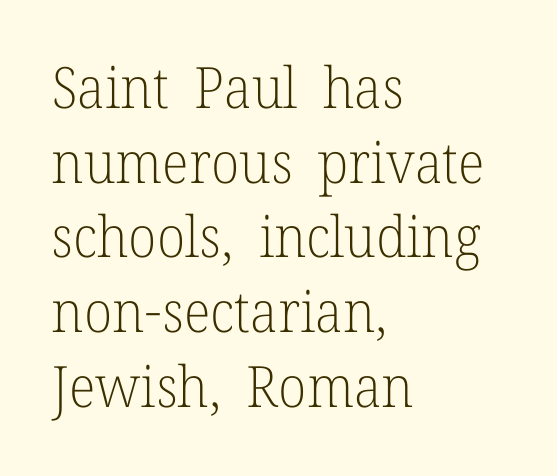
The image shows 57 px light serif type, upright; set left-aligned, normal line spacing (1.31x), normal letter spacing, not underlined; low stroke contrast and a medium x-height.
